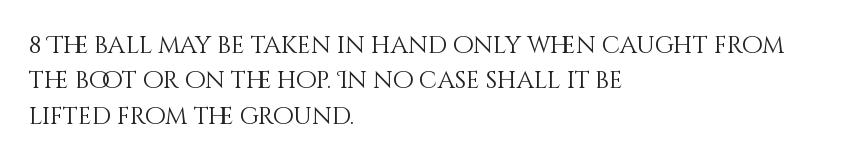
Q: Is the text bold? A: No.
Q: Is the text italic (slanted)? A: No, it is upright.
Q: Is the text underlined? A: No.
Q: How is the paragraph aligned? A: Left-aligned.
Q: Is the spacing between letters normal or unusually wide? A: Normal.
Q: Is the spacing between lines tight, normal or loose? A: Normal.
